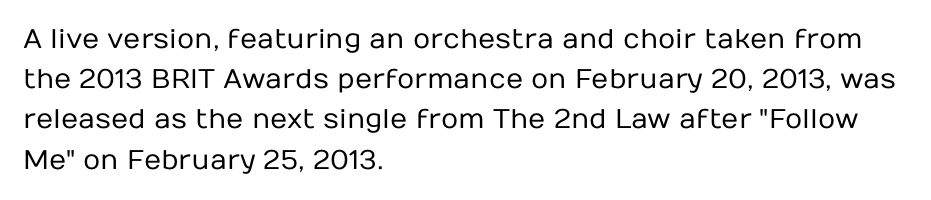
The paragraph shown leans on its left margin. Has an underline been added? It has not. The font's upright variant was chosen for this text. The cut favours lightness, reaching ordinary text weight at its darkest.
